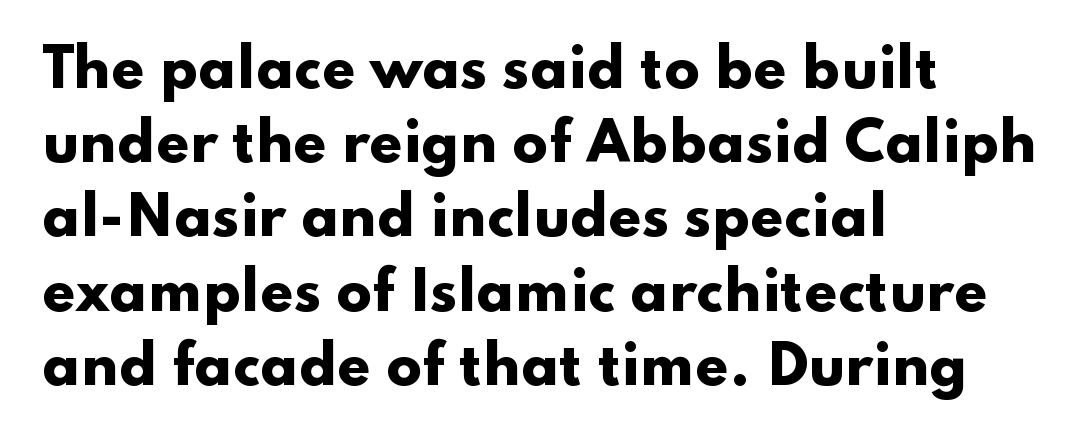
{"serif": "no", "italic": "no", "bold": "yes", "weight": "heavy", "width": "wide", "stroke_contrast": "low", "x_height": "small", "monospaced": "no", "underline": "no", "align": "left", "line_spacing": "normal", "line_spacing_ratio": 1.4, "letter_spacing": "normal", "letter_spacing_em": 0.0, "glyph_px": 53}
